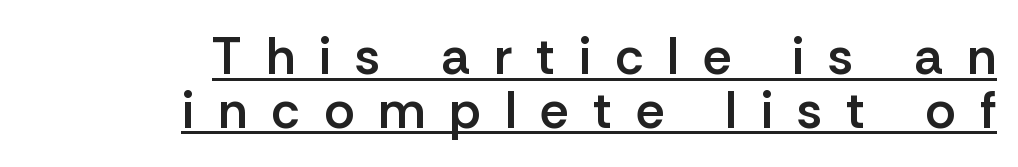
The image shows 52 px semibold sans-serif type, upright; set right-aligned, tight line spacing (1.03x), unusually wide letter spacing (+0.46 em), underlined; low stroke contrast and a medium x-height.
